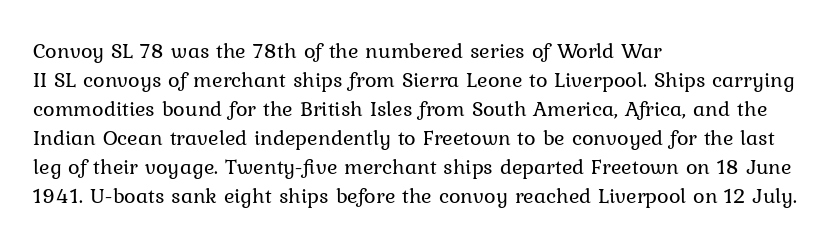
Q: Is the text bold? A: No.
Q: Is the text italic (slanted)? A: No, it is upright.
Q: Is the text underlined? A: No.
Q: How is the paragraph aligned? A: Left-aligned.
Q: Is the spacing between letters normal or unusually wide? A: Normal.
Q: Is the spacing between lines tight, normal or loose? A: Normal.
